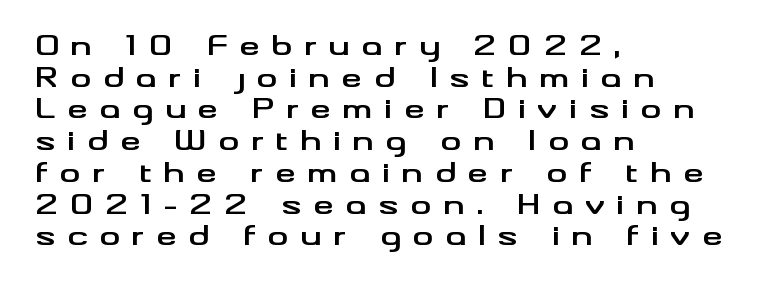
The foot of each line stays bare and open. The typography opts for an upright posture over an oblique one. The compositor pushed each line to the left boundary. Here the glyphs are tracked loosely, breaking word shapes into spaced letters. Weight check: bold — yes, fully.
